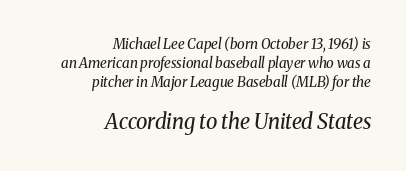
The image shows 21 px text type, italic (leaning right); set right-aligned, normal line spacing (1.34x), normal letter spacing, not underlined; the second (bottom) block is 1.5x larger.
